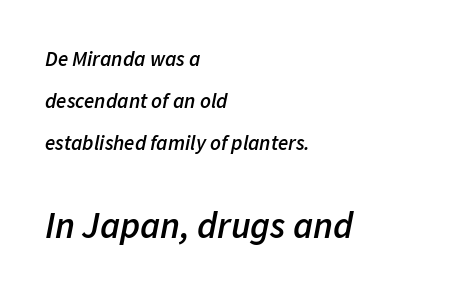
The image shows 37 px semibold type, italic (leaning right); set left-aligned, loose line spacing (2.01x), normal letter spacing, not underlined; the second (bottom) block is 1.76x larger; low stroke contrast and a medium x-height.
